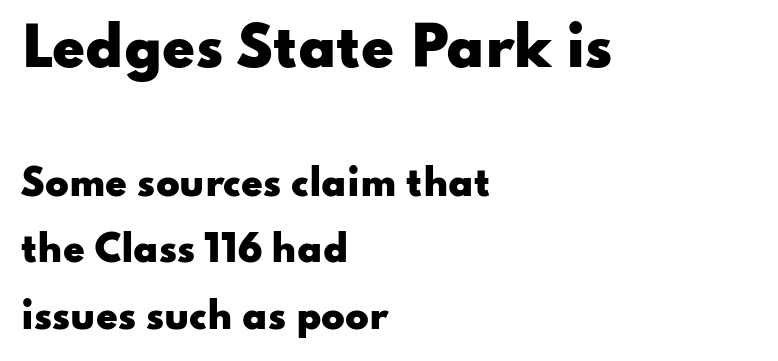
The image shows 53 px heavy, wide sans-serif type, upright; set left-aligned, loose line spacing (1.91x), normal letter spacing, not underlined; the first (top) block is 1.51x larger; low stroke contrast and a small x-height.
